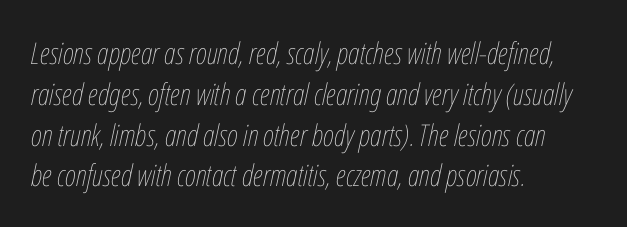
If you measured baseline to baseline, you'd find a middling distance. This sample uses plain, unmodified letter spacing. Spacing verdict: proportional, widths tailored to each character. The font is comparable to plain body text, perhaps lighter.
